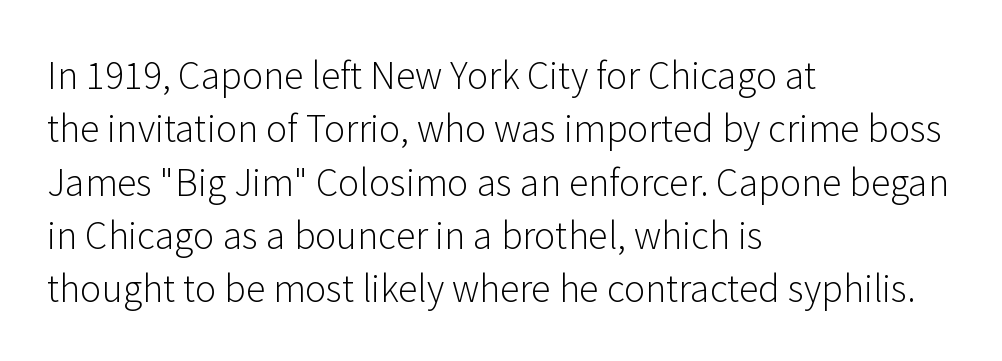
Observe the absence of serifs on each vertical stroke in this sample. Standard letterfit; no display-style spreading of the glyphs. The font's upright variant was chosen for this text. No word sits above an underline. The typesetting does not lean heavy: it is not bold. The passage shown stacks its lines at a standard gap.
